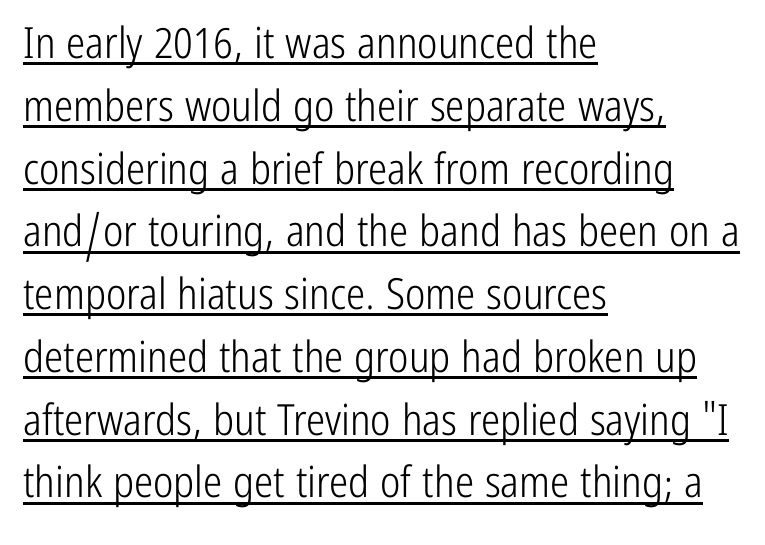
Q: Is the text bold? A: No.
Q: Is the text italic (slanted)? A: No, it is upright.
Q: Is the typeface a serif or a sans-serif typeface? A: Sans-serif.
Q: Is the text underlined? A: Yes.
Q: How is the paragraph aligned? A: Left-aligned.
Q: Is the spacing between letters normal or unusually wide? A: Normal.
Q: Is the spacing between lines tight, normal or loose? A: Normal.
Q: Width (condensed, normal, or wide)? A: Condensed.
Q: Stroke contrast? A: Low.
Q: x-height? A: Medium.
Q: Monospaced? A: No.
